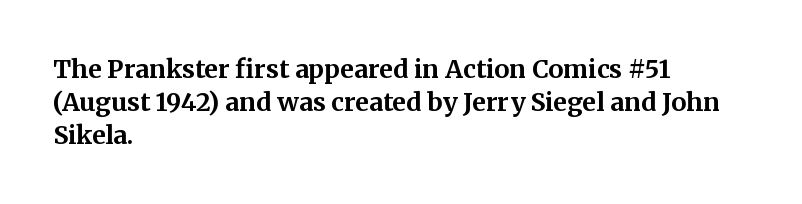
A full-strength bold gives these letters their thick strokes. The gaps between neighbouring characters are ordinary and unremarkable. The lines sit at an ordinary, default distance from one another. Descender tails drop into unmarked territory.
